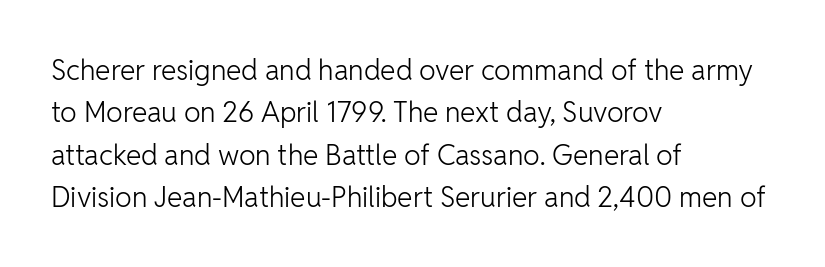
In CSS terms this would be text-align: left. Beneath every word, the page is bare. Between one letter and the next there's only the usual sliver of space. A typesetter would call this proportional, since set widths differ per character. Letterform terminals end flat and unadorned throughout the passage.
